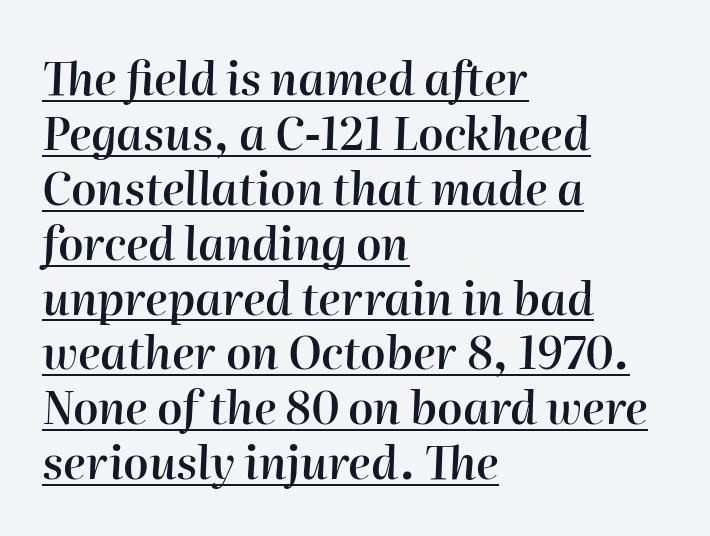
Teacher's note: observe the even left margin — that is flush-left alignment. Does the weight exceed regular? Yes, but only to semibold. Nobody touched the tracking dial on this one. The glyphs look as if they've been sheared to an angle. Check the space under the baseline: a stroke is drawn there. Here the designer chose a conventional face with non-uniform glyph widths.
